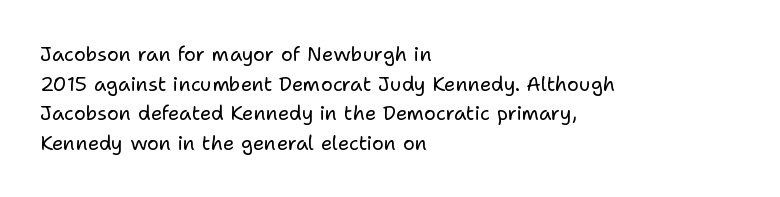
Q: Is the text bold? A: No.
Q: Is the text italic (slanted)? A: No, it is upright.
Q: Is the text underlined? A: No.
Q: How is the paragraph aligned? A: Left-aligned.
Q: Is the spacing between letters normal or unusually wide? A: Normal.
Q: Is the spacing between lines tight, normal or loose? A: Normal.
